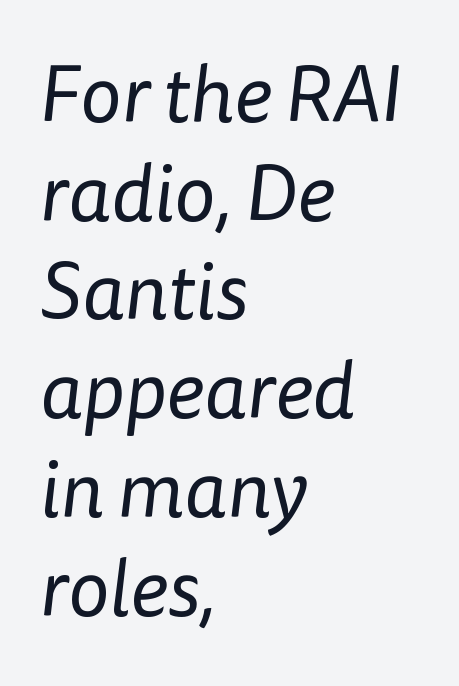
{"serif": "no", "bold": "no", "weight": "regular", "width": "normal", "stroke_contrast": "low", "x_height": "medium", "monospaced": "no", "underline": "no", "align": "left", "line_spacing": "normal", "line_spacing_ratio": 1.25, "letter_spacing": "normal", "letter_spacing_em": 0.0, "glyph_px": 79}
